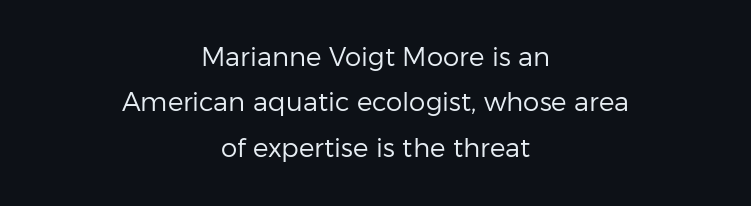
Q: Is the text bold? A: No.
Q: Is the text italic (slanted)? A: No, it is upright.
Q: Is the text underlined? A: No.
Q: How is the paragraph aligned? A: Centered.
Q: Is the spacing between letters normal or unusually wide? A: Normal.
